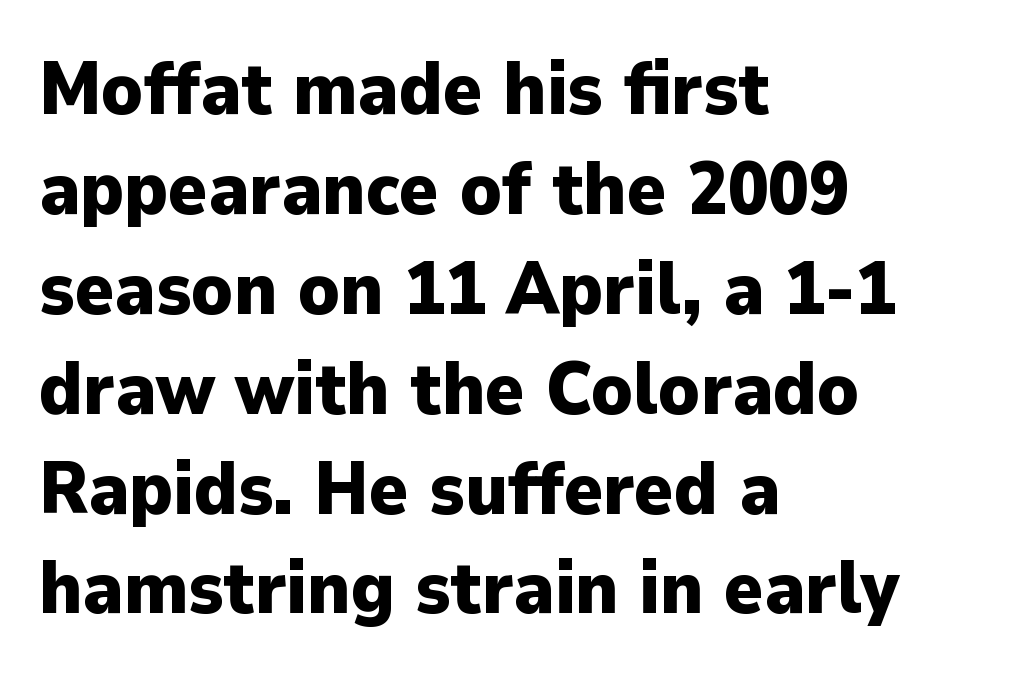
Q: Is the text bold? A: Yes.
Q: Is the text italic (slanted)? A: No, it is upright.
Q: Is the typeface a serif or a sans-serif typeface? A: Sans-serif.
Q: Is the text underlined? A: No.
Q: How is the paragraph aligned? A: Left-aligned.
Q: Is the spacing between letters normal or unusually wide? A: Normal.
Q: Is the spacing between lines tight, normal or loose? A: Normal.
Q: Width (condensed, normal, or wide)? A: Normal.
Q: Stroke contrast? A: Low.
Q: x-height? A: Medium.
Q: Monospaced? A: No.
